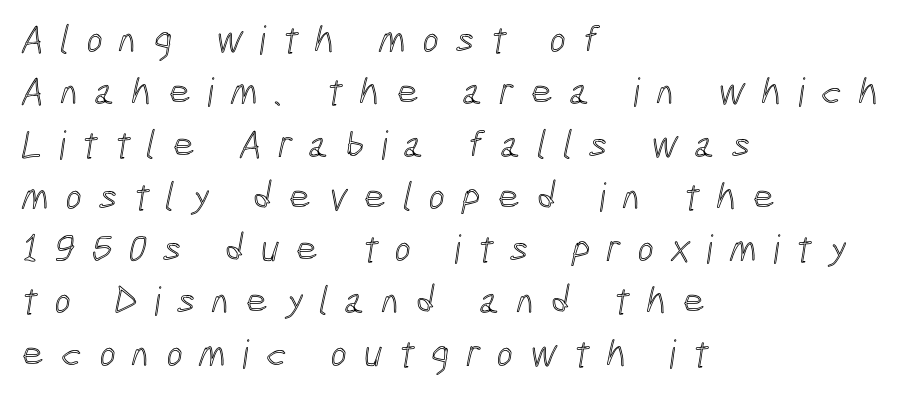
The image shows 39 px condensed type; set left-aligned, normal line spacing (1.34x), unusually wide letter spacing (+0.42 em), not underlined; a medium x-height.
